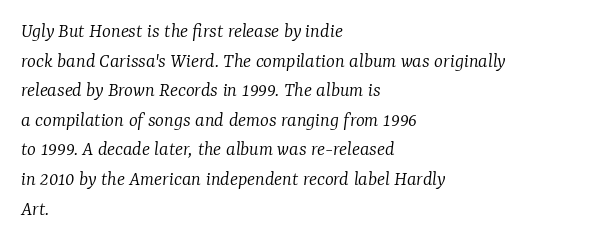
Q: Is the text bold? A: No.
Q: Is the text italic (slanted)? A: Yes, it leans right by about 7 degrees.
Q: Is the text underlined? A: No.
Q: How is the paragraph aligned? A: Left-aligned.
Q: Is the spacing between letters normal or unusually wide? A: Normal.
Q: Is the spacing between lines tight, normal or loose? A: Normal.
